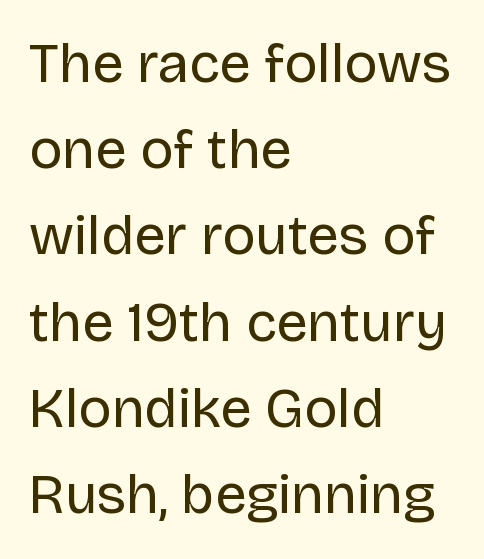
Is there much room between lines? A standard amount, neither cramped nor airy. A typesetter would call this proportional, since set widths differ per character. Observe the ordinary spacing: letters are neighbours, not strangers. Anything drawn beneath the words? Only blank space. These lines are composed in type without serifs. This is the regular roman posture of the typeface.
